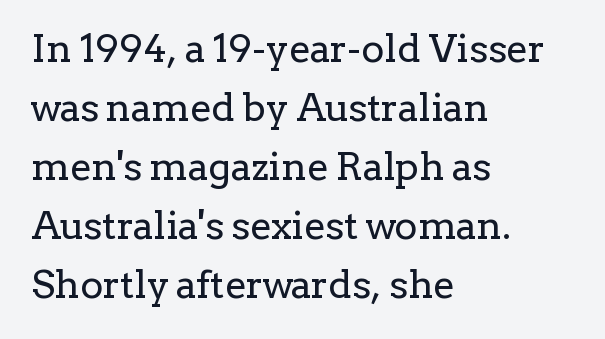
{"serif": "yes", "italic": "no", "bold": "no", "weight": "regular", "width": "normal", "stroke_contrast": "low", "x_height": "medium", "monospaced": "no", "underline": "no", "align": "left", "line_spacing": "normal", "line_spacing_ratio": 1.51, "letter_spacing": "normal", "letter_spacing_em": 0.0, "glyph_px": 39}
